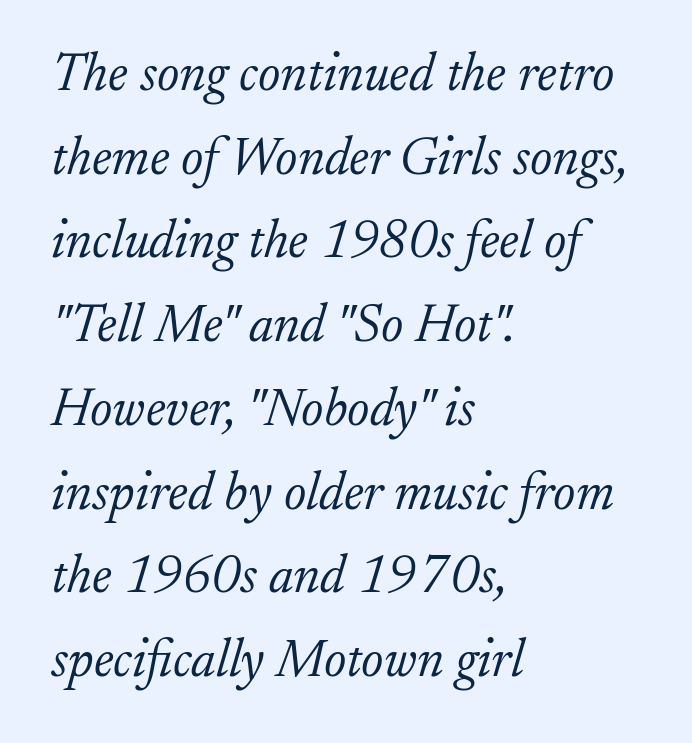
{"serif": "yes", "italic": "yes", "lean": "right", "slant_degrees": 17, "bold": "no", "weight": "light", "width": "normal", "stroke_contrast": "low", "x_height": "small", "monospaced": "no", "underline": "no", "align": "left", "line_spacing": "normal", "line_spacing_ratio": 1.58, "letter_spacing": "normal", "letter_spacing_em": 0.0, "glyph_px": 53}
